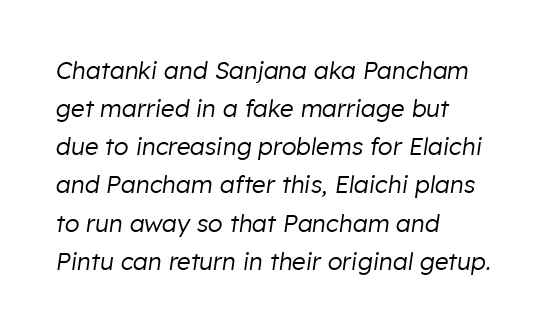
The image shows 24 px text type, italic (leaning right); set left-aligned, normal line spacing (1.59x), normal letter spacing, not underlined.
